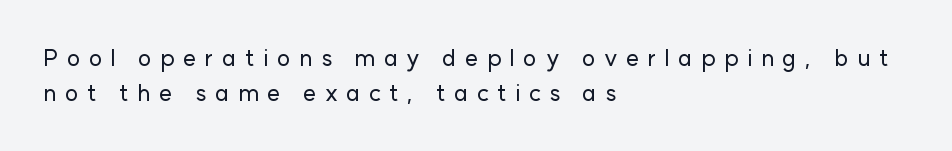
The image shows 23 px text type, upright; set left-aligned, normal line spacing (1.54x), unusually wide letter spacing (+0.37 em), not underlined.
